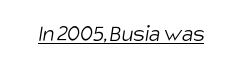
The image shows 25 px text type; set normal letter spacing, underlined.
